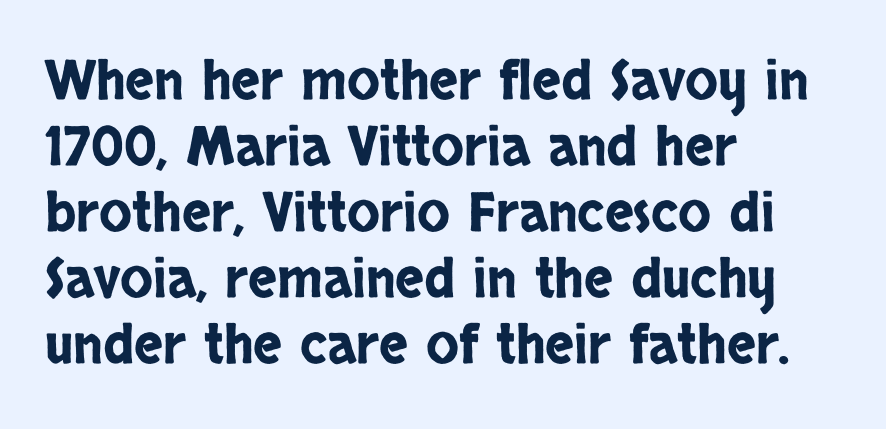
Q: Is the text italic (slanted)? A: No, it is upright.
Q: Is the typeface a serif or a sans-serif typeface? A: Sans-serif.
Q: Is the text underlined? A: No.
Q: How is the paragraph aligned? A: Left-aligned.
Q: Is the spacing between letters normal or unusually wide? A: Normal.
Q: Width (condensed, normal, or wide)? A: Condensed.
Q: Stroke contrast? A: Low.
Q: x-height? A: Large.
Q: Monospaced? A: No.
